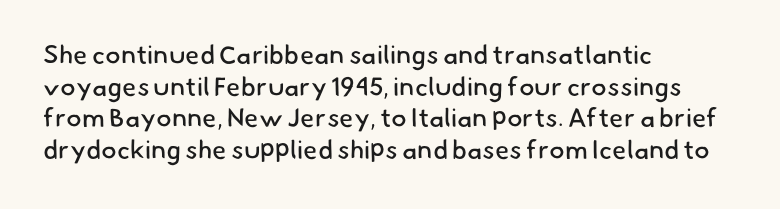
{"bold": "no", "underline": "no", "align": "left", "line_spacing_ratio": 1.22, "letter_spacing": "normal", "letter_spacing_em": 0.0, "glyph_px": 26}
